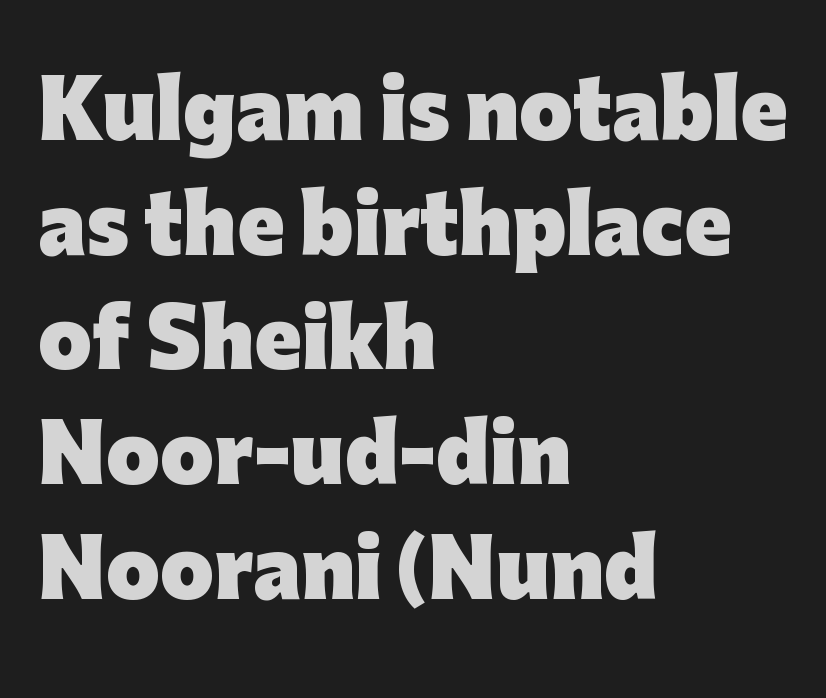
{"serif": "no", "italic": "no", "bold": "yes", "weight": "heavy", "width": "normal", "stroke_contrast": "low", "x_height": "medium", "monospaced": "no", "underline": "no", "align": "left", "line_spacing": "normal", "line_spacing_ratio": 1.49, "letter_spacing": "normal", "letter_spacing_em": 0.0, "glyph_px": 77}
